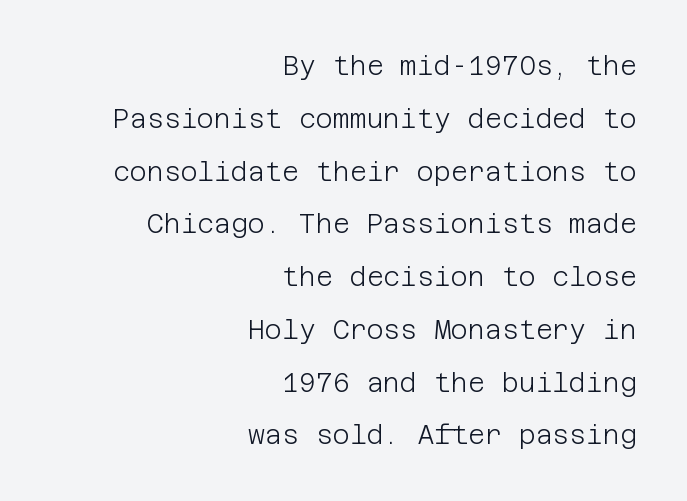
Nobody touched the tracking dial on this one. Horizontally, the lines are justified to the trailing edge only. What's the leading like? Stretched, with rows far apart. Stem width sits at or under what a default text font uses. You can tell it's not italic because the verticals are truly vertical. No word sits above an underline.
